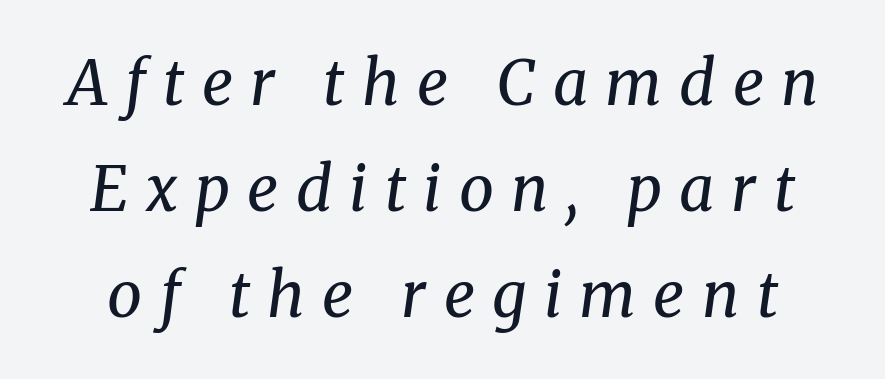
Q: Is the text bold? A: No.
Q: Is the text italic (slanted)? A: Yes, it leans right by about 8 degrees.
Q: Is the typeface a serif or a sans-serif typeface? A: Serif.
Q: Is the text underlined? A: No.
Q: Is the spacing between letters normal or unusually wide? A: Unusually wide.
Q: Width (condensed, normal, or wide)? A: Normal.
Q: Stroke contrast? A: Medium.
Q: x-height? A: Medium.
Q: Monospaced? A: No.
